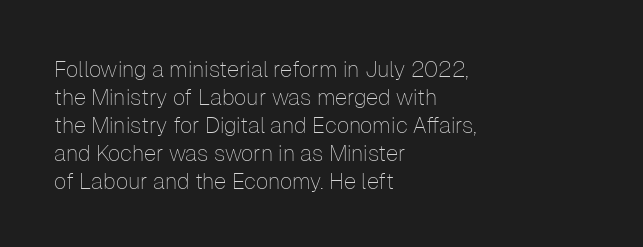
The image shows 22 px text type, upright; set left-aligned, normal line spacing (1.27x), normal letter spacing, not underlined.
